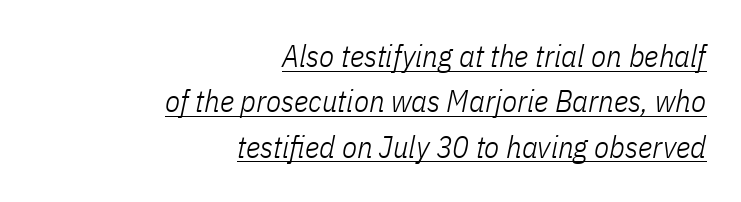
Q: Is the text bold? A: No.
Q: Is the text italic (slanted)? A: Yes, it leans right by about 11 degrees.
Q: Is the text underlined? A: Yes.
Q: How is the paragraph aligned? A: Right-aligned.
Q: Is the spacing between letters normal or unusually wide? A: Normal.
Q: Is the spacing between lines tight, normal or loose? A: Normal.
Q: Width (condensed, normal, or wide)? A: Condensed.
Q: Stroke contrast? A: Low.
Q: x-height? A: Medium.
Q: Monospaced? A: No.
